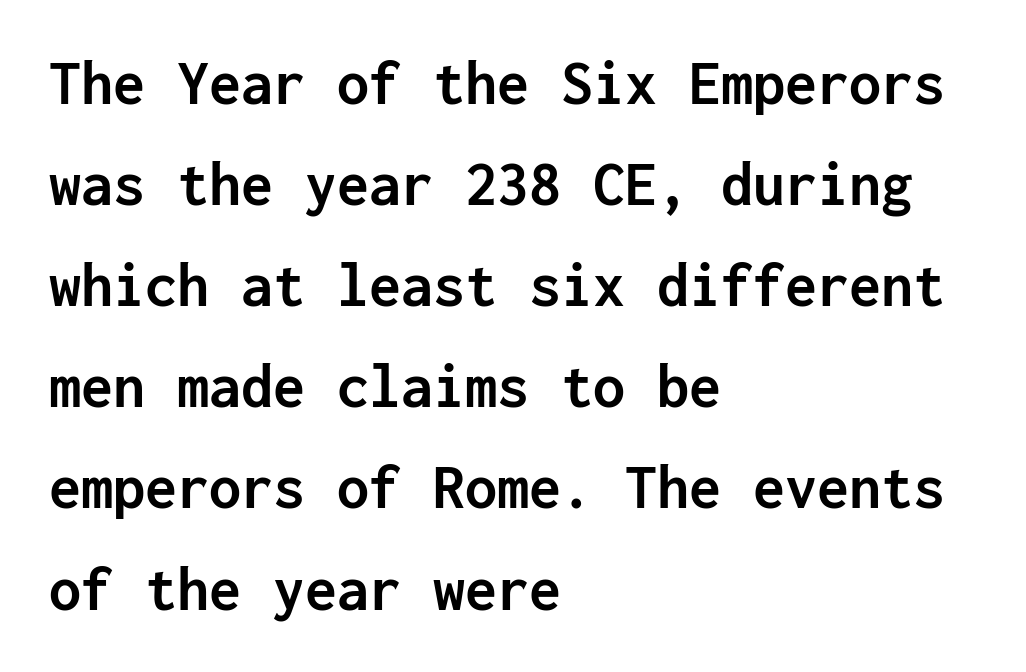
Nothing sits at the stroke ends, so this counts as sans-serif. Strong, thick strokes mark this as bold type. This rendering features lettering with no underline. The letters march in equal steps, a hallmark of fixed-pitch type.
